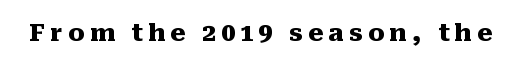
The tracking jumps out immediately: characters are airy and widely separated. Vertical strokes here are truly vertical. These lines carry a lot of weight — the face is fully bold. The area under the type is left untouched.
